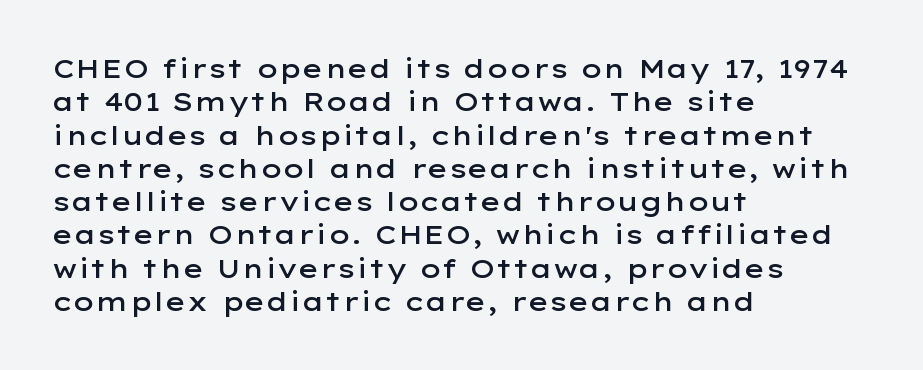
The line texture is even and compact thanks to regular tracking. Tall strokes in this sample are plumb rather than angled. The paragraph shown leans on its left margin. The strip under each line holds only bare page.
